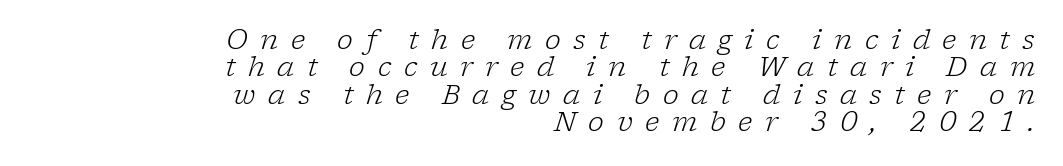
Letters rest on an invisible, unmarked baseline. The lettering tilts uniformly, giving the passage an italic look. Notice how descenders almost collide with the ascenders below — that's tight leading. Inter-character spacing is expanded well beyond the font's built-in metrics.
